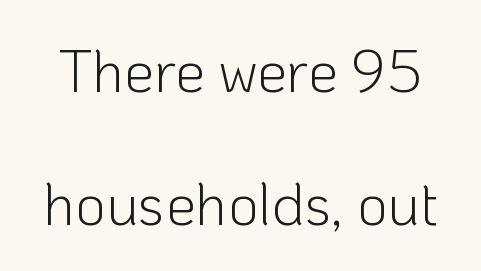
{"serif": "no", "italic": "no", "bold": "no", "weight": "light", "width": "normal", "stroke_contrast": "low", "x_height": "medium", "monospaced": "no", "underline": "no", "line_spacing": "loose", "line_spacing_ratio": 2.22, "letter_spacing": "normal", "letter_spacing_em": 0.0, "glyph_px": 60}
